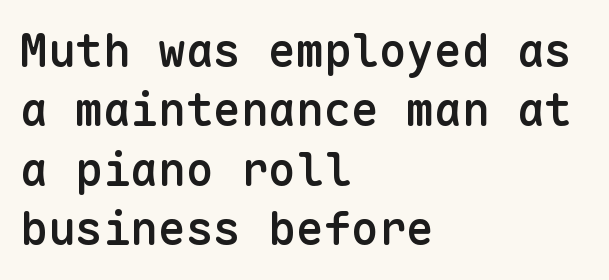
The image shows 46 px semibold sans-serif type, upright, monospaced; set left-aligned, normal line spacing (1.29x), normal letter spacing, not underlined; low stroke contrast and a medium x-height.
